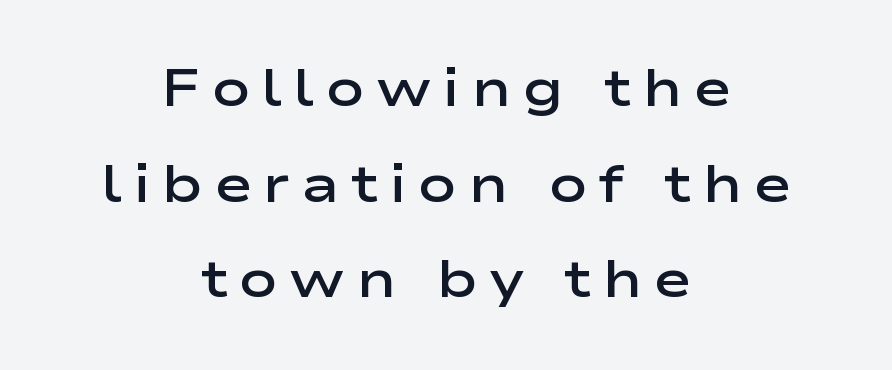
The lettering stays uniformly vertical, giving the passage a roman look. Letter spacing: wide. This sample has the flowing, uneven cadence of proportional lettering. Strokes here are thickened, but only to semibold level. The glyphs in this specimen are sans serif. Any mark beneath the type? The region is blank.
